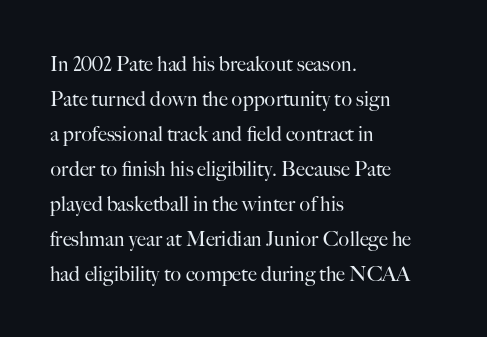
{"italic": "no", "bold": "no", "underline": "no", "align": "left", "line_spacing_ratio": 1.75, "letter_spacing": "normal", "letter_spacing_em": 0.0, "glyph_px": 20}
